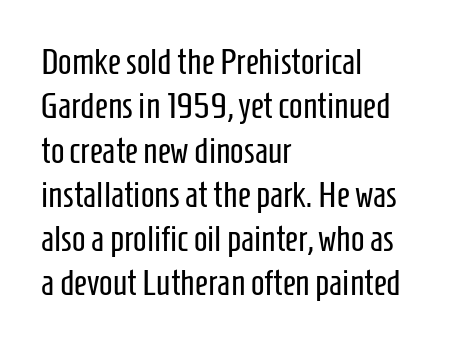
Q: Is the text bold? A: No.
Q: Is the text italic (slanted)? A: No, it is upright.
Q: Is the typeface a serif or a sans-serif typeface? A: Sans-serif.
Q: Is the text underlined? A: No.
Q: How is the paragraph aligned? A: Left-aligned.
Q: Is the spacing between letters normal or unusually wide? A: Normal.
Q: Width (condensed, normal, or wide)? A: Condensed.
Q: Stroke contrast? A: Low.
Q: x-height? A: Medium.
Q: Monospaced? A: No.
